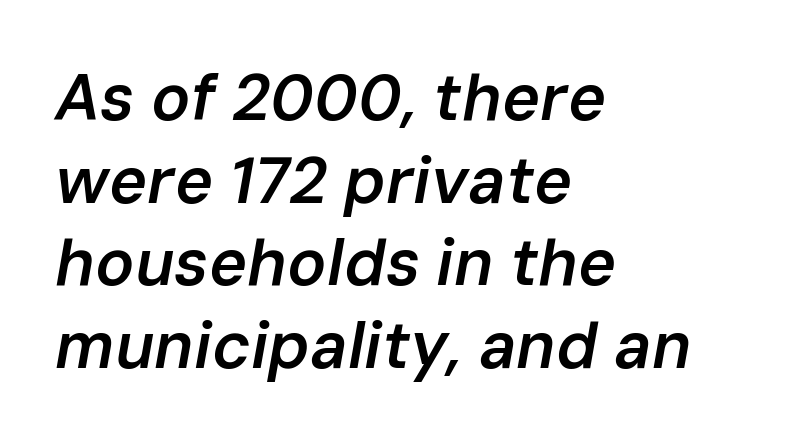
Q: Is the text bold? A: Semi-bold.
Q: Is the text italic (slanted)? A: Yes, it leans right by about 10 degrees.
Q: Is the text underlined? A: No.
Q: How is the paragraph aligned? A: Left-aligned.
Q: Is the spacing between letters normal or unusually wide? A: Normal.
Q: Is the spacing between lines tight, normal or loose? A: Normal.
Q: Width (condensed, normal, or wide)? A: Normal.
Q: Stroke contrast? A: Low.
Q: x-height? A: Medium.
Q: Monospaced? A: No.
